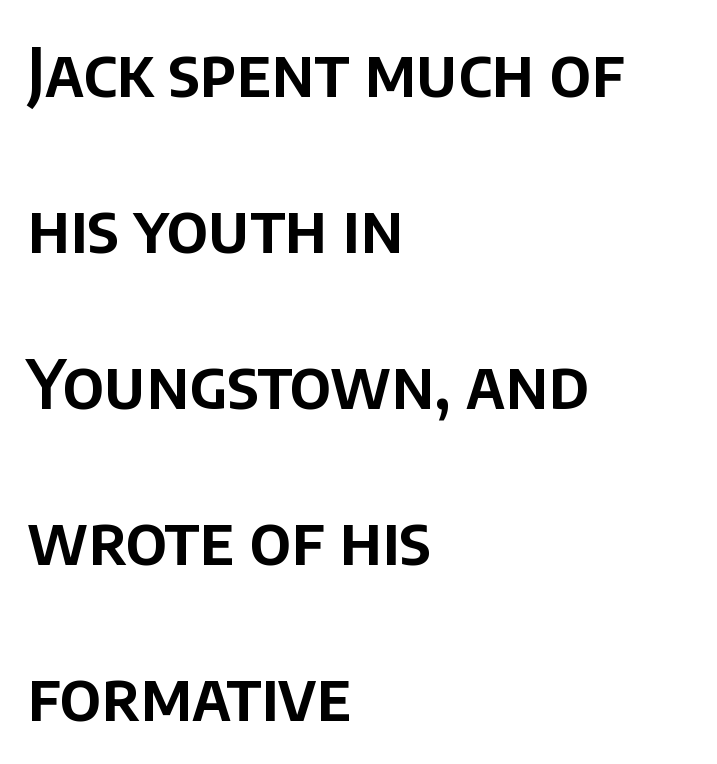
{"serif": "no", "italic": "no", "width": "normal", "stroke_contrast": "low", "x_height": "large", "monospaced": "no", "underline": "no", "align": "left", "line_spacing": "loose", "line_spacing_ratio": 2.33, "letter_spacing": "normal", "letter_spacing_em": 0.0, "glyph_px": 67}
